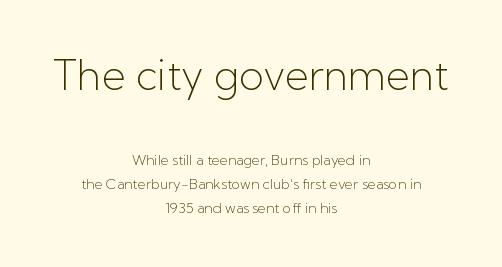
Q: Is the text bold? A: No.
Q: Is the text italic (slanted)? A: No, it is upright.
Q: Is the typeface a serif or a sans-serif typeface? A: Sans-serif.
Q: Is the text underlined? A: No.
Q: How is the paragraph aligned? A: Centered.
Q: Is the spacing between letters normal or unusually wide? A: Normal.
Q: Is the spacing between lines tight, normal or loose? A: Normal.
Q: Which block of text is set in a larger size, the first (top) or the second (bottom)? A: The first (top) one.
Q: Width (condensed, normal, or wide)? A: Normal.
Q: Stroke contrast? A: Low.
Q: x-height? A: Medium.
Q: Monospaced? A: No.
